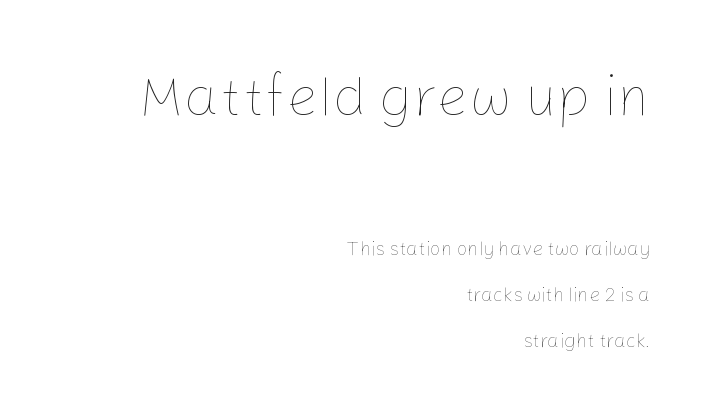
{"italic": "no", "bold": "no", "weight": "thin", "width": "normal", "stroke_contrast": "low", "x_height": "medium", "monospaced": "no", "underline": "no", "align": "right", "line_spacing": "loose", "line_spacing_ratio": 2.42, "letter_spacing": "normal", "letter_spacing_em": 0.0, "larger_block": "first", "size_ratio": 2.95, "glyph_px": 56}
